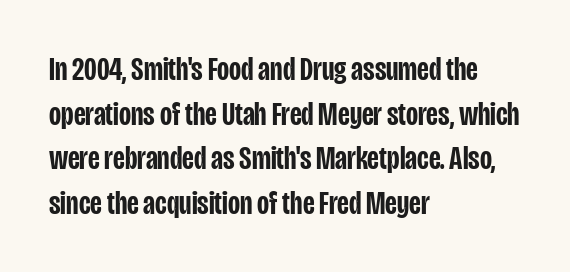
Stems and bowls a touch heavier than normal — semibold. Type style note: lacks serifs. The rendering keeps characters at their native spacing. Reading down the block, your eye returns to a fixed left position each line. Honestly, there is no underline to notice here at all. This sample has the flowing, uneven cadence of proportional lettering.
